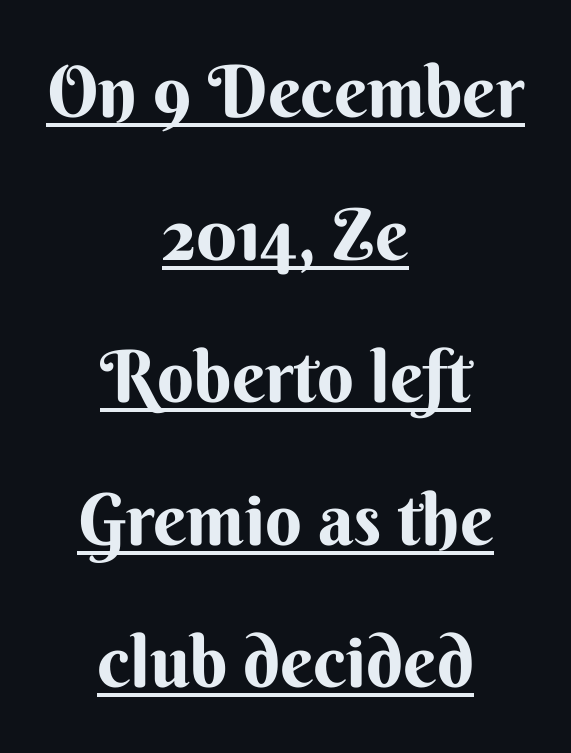
Regarding serifs, this sample does without them. The block of text is sparse from top to bottom, with ample space between rows. Compared with undecorated copy, this sample adds a rule below the words. No italicization has been applied; the sample stays upright. Compared with a flush-left layout, this one balances lines on the center instead. In terms of letterspacing, this is plain default setting.
